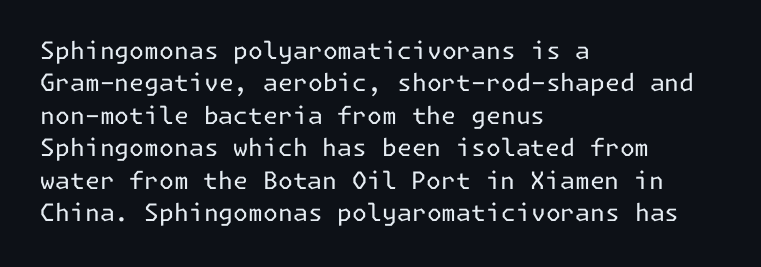
Q: Is the text bold? A: No.
Q: Is the text italic (slanted)? A: No, it is upright.
Q: Is the text underlined? A: No.
Q: How is the paragraph aligned? A: Left-aligned.
Q: Is the spacing between letters normal or unusually wide? A: Normal.
Q: Is the spacing between lines tight, normal or loose? A: Normal.
